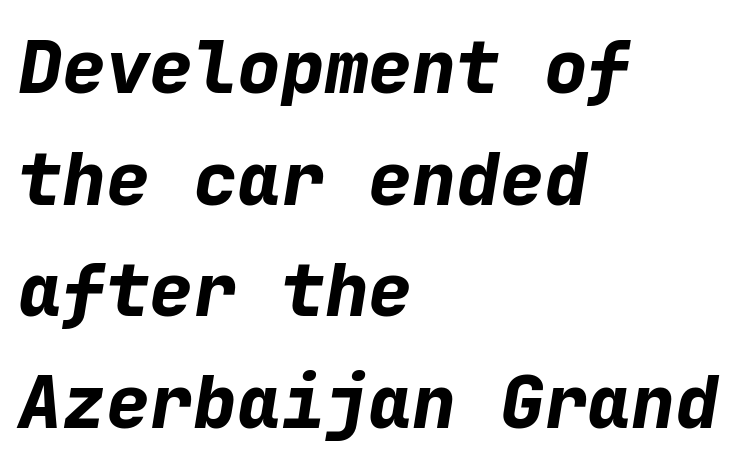
Q: Is the text bold? A: Yes.
Q: Is the text italic (slanted)? A: Yes, it leans right by about 9 degrees.
Q: Is the text underlined? A: No.
Q: How is the paragraph aligned? A: Left-aligned.
Q: Is the spacing between letters normal or unusually wide? A: Normal.
Q: Is the spacing between lines tight, normal or loose? A: Normal.
Q: Width (condensed, normal, or wide)? A: Normal.
Q: Stroke contrast? A: Low.
Q: x-height? A: Medium.
Q: Monospaced? A: Yes.
